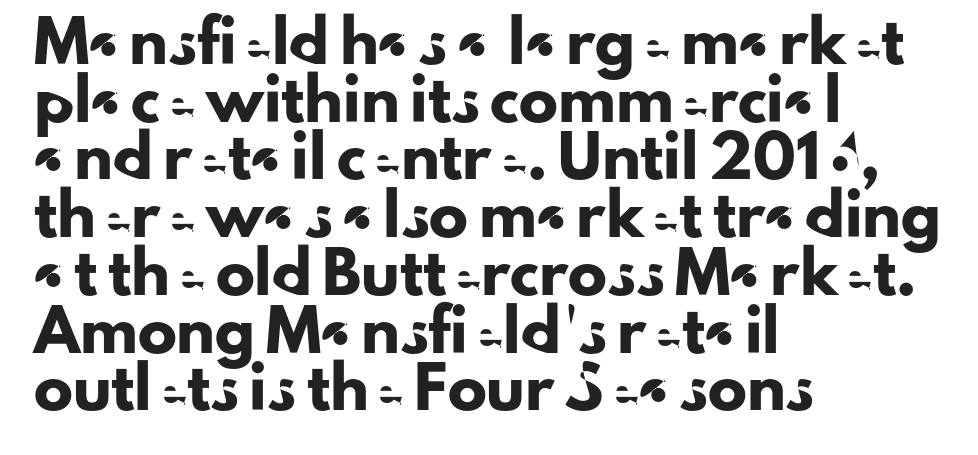
{"serif": "no", "italic": "no", "width": "normal", "stroke_contrast": "low", "x_height": "small", "monospaced": "no", "underline": "no", "align": "left", "line_spacing": "normal", "line_spacing_ratio": 1.48, "letter_spacing": "normal", "letter_spacing_em": 0.0, "glyph_px": 39}
